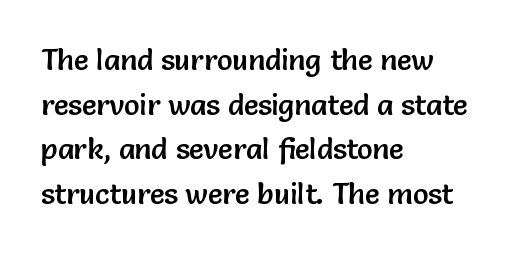
The image shows 29 px sans-serif type, upright; set left-aligned, normal line spacing (1.54x), normal letter spacing, not underlined; low stroke contrast and a medium x-height.
